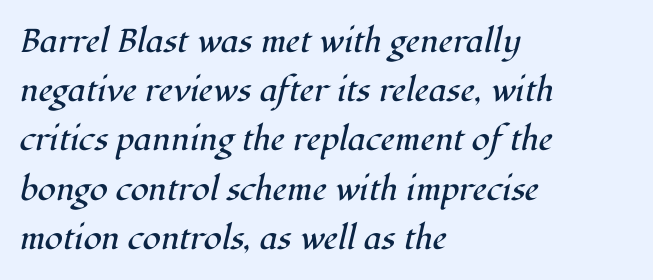
Normally led — the rows are evenly, conventionally spaced. The face used here has a pronounced slope to its letters. The horizontal fit of the characters is conventional and even. The compositor pushed each line to the left boundary. Character widths vary here, with narrow letters taking less room than wide ones.
